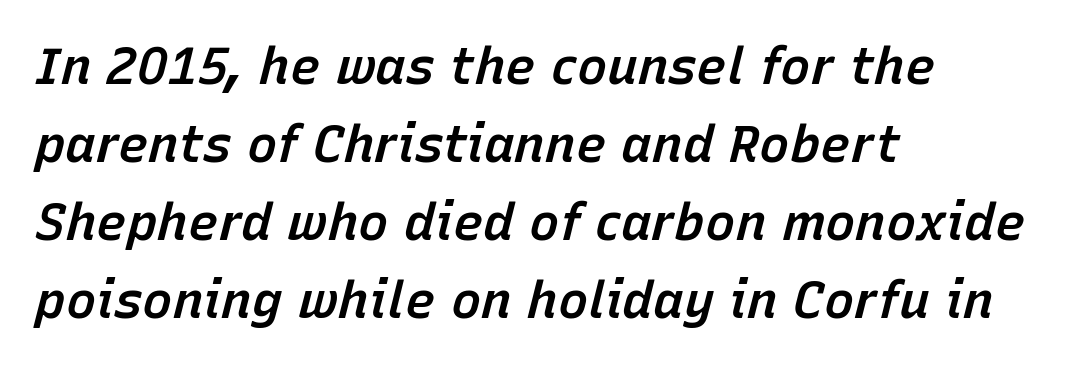
The image shows 51 px semibold type, italic (leaning right); set left-aligned, normal line spacing (1.53x), normal letter spacing, not underlined; low stroke contrast and a medium x-height.
